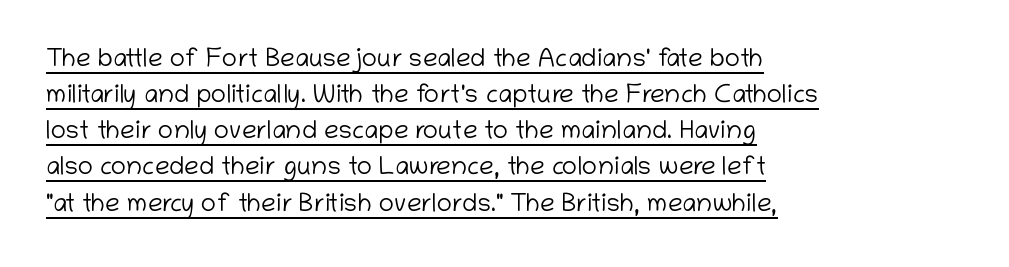
Q: Is the text bold? A: No.
Q: Is the text italic (slanted)? A: No, it is upright.
Q: Is the text underlined? A: Yes.
Q: How is the paragraph aligned? A: Left-aligned.
Q: Is the spacing between letters normal or unusually wide? A: Normal.
Q: Is the spacing between lines tight, normal or loose? A: Normal.
